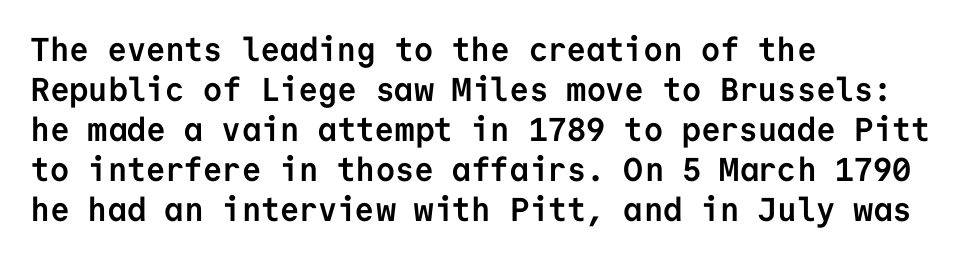
{"serif": "no", "italic": "no", "bold": "yes", "weight": "semibold", "width": "normal", "stroke_contrast": "low", "x_height": "medium", "monospaced": "yes", "underline": "no", "align": "left", "line_spacing_ratio": 1.21, "letter_spacing": "normal", "letter_spacing_em": 0.0, "glyph_px": 33}
